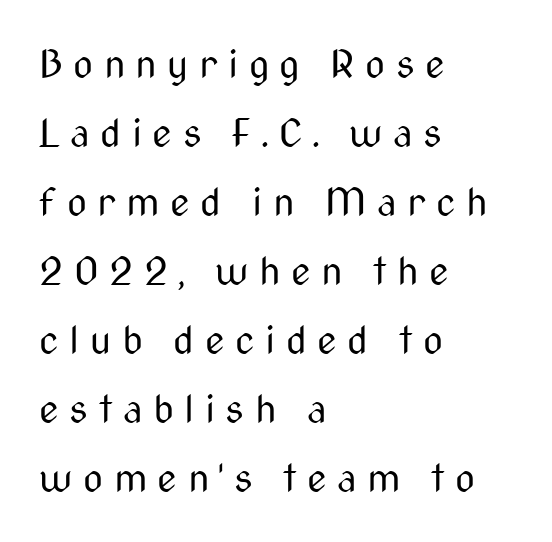
Q: Is the text bold? A: No.
Q: Is the text italic (slanted)? A: No, it is upright.
Q: Is the typeface a serif or a sans-serif typeface? A: Sans-serif.
Q: Is the text underlined? A: No.
Q: How is the paragraph aligned? A: Left-aligned.
Q: Is the spacing between letters normal or unusually wide? A: Unusually wide.
Q: Width (condensed, normal, or wide)? A: Condensed.
Q: Stroke contrast? A: Medium.
Q: x-height? A: Medium.
Q: Monospaced? A: No.
